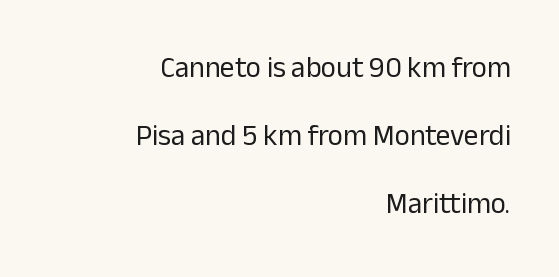
Q: Is the text bold? A: No.
Q: Is the text italic (slanted)? A: No, it is upright.
Q: Is the typeface a serif or a sans-serif typeface? A: Sans-serif.
Q: Is the text underlined? A: No.
Q: How is the paragraph aligned? A: Right-aligned.
Q: Is the spacing between letters normal or unusually wide? A: Normal.
Q: Is the spacing between lines tight, normal or loose? A: Loose.
Q: Width (condensed, normal, or wide)? A: Normal.
Q: Stroke contrast? A: Low.
Q: x-height? A: Medium.
Q: Monospaced? A: No.
